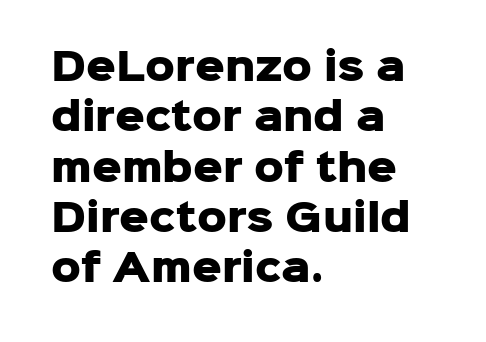
{"serif": "no", "italic": "no", "bold": "yes", "weight": "heavy", "width": "normal", "stroke_contrast": "low", "x_height": "medium", "monospaced": "no", "underline": "no", "align": "left", "line_spacing": "normal", "line_spacing_ratio": 1.36, "letter_spacing": "normal", "letter_spacing_em": 0.0, "glyph_px": 37}
